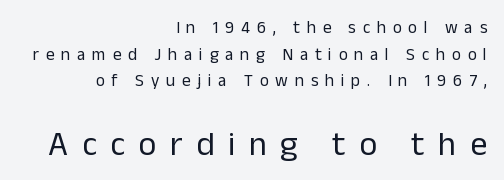
{"serif": "no", "italic": "no", "bold": "no", "weight": "regular", "width": "normal", "stroke_contrast": "low", "x_height": "medium", "monospaced": "no", "underline": "no", "align": "right", "line_spacing": "normal", "line_spacing_ratio": 1.57, "letter_spacing": "wide", "letter_spacing_em": 0.4, "larger_block": "second", "size_ratio": 2.0, "glyph_px": 34}
